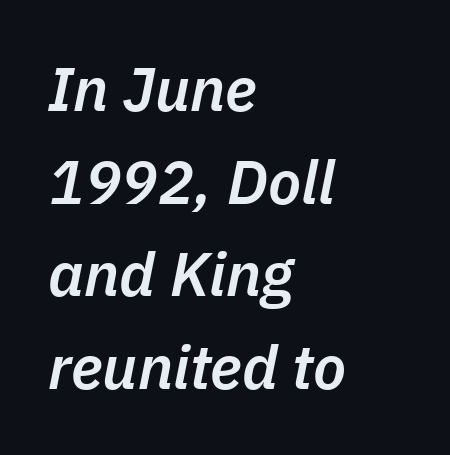
{"italic": "yes", "lean": "right", "slant_degrees": 11, "bold": "semi", "weight": "semibold", "width": "normal", "stroke_contrast": "low", "x_height": "medium", "monospaced": "no", "underline": "no", "align": "left", "line_spacing": "normal", "line_spacing_ratio": 1.52, "letter_spacing": "normal", "letter_spacing_em": 0.0, "glyph_px": 61}
